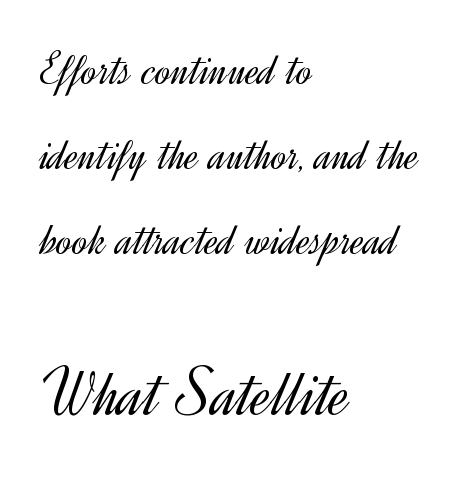
Is this a sans? Yes — the strokes have no serifs. Check the space under the baseline: it is left empty. The type is set solid horizontally, with unmodified tracking.
